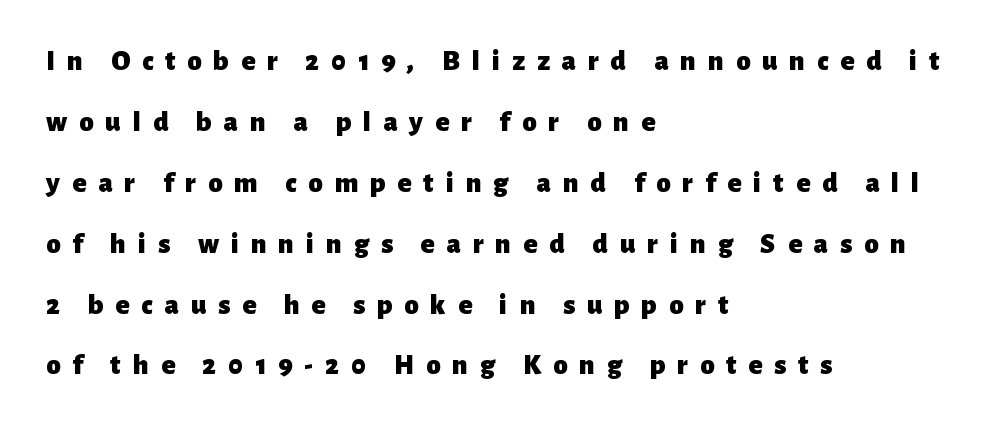
Q: Is the text bold? A: Yes.
Q: Is the text italic (slanted)? A: No, it is upright.
Q: Is the typeface a serif or a sans-serif typeface? A: Sans-serif.
Q: Is the text underlined? A: No.
Q: How is the paragraph aligned? A: Left-aligned.
Q: Is the spacing between letters normal or unusually wide? A: Unusually wide.
Q: Is the spacing between lines tight, normal or loose? A: Loose.
Q: Width (condensed, normal, or wide)? A: Normal.
Q: Stroke contrast? A: Low.
Q: x-height? A: Medium.
Q: Monospaced? A: No.
